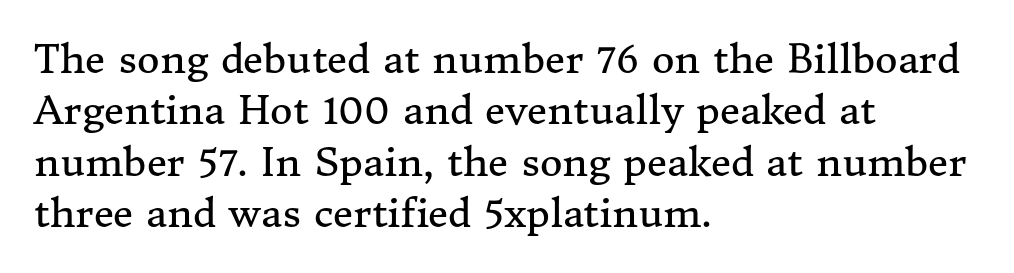
Q: Is the text bold? A: No.
Q: Is the text italic (slanted)? A: No, it is upright.
Q: Is the typeface a serif or a sans-serif typeface? A: Serif.
Q: Is the text underlined? A: No.
Q: How is the paragraph aligned? A: Left-aligned.
Q: Is the spacing between letters normal or unusually wide? A: Normal.
Q: Is the spacing between lines tight, normal or loose? A: Normal.
Q: Width (condensed, normal, or wide)? A: Normal.
Q: Stroke contrast? A: Medium.
Q: x-height? A: Medium.
Q: Monospaced? A: No.
